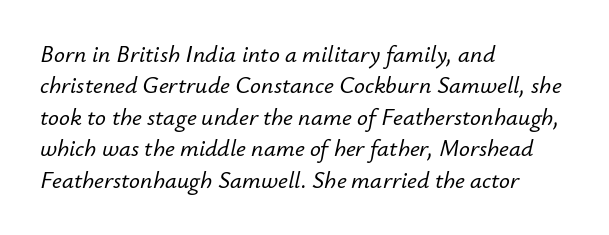
Q: Is the text italic (slanted)? A: Yes, it leans right by about 12 degrees.
Q: Is the text underlined? A: No.
Q: How is the paragraph aligned? A: Left-aligned.
Q: Is the spacing between letters normal or unusually wide? A: Normal.
Q: Is the spacing between lines tight, normal or loose? A: Normal.
